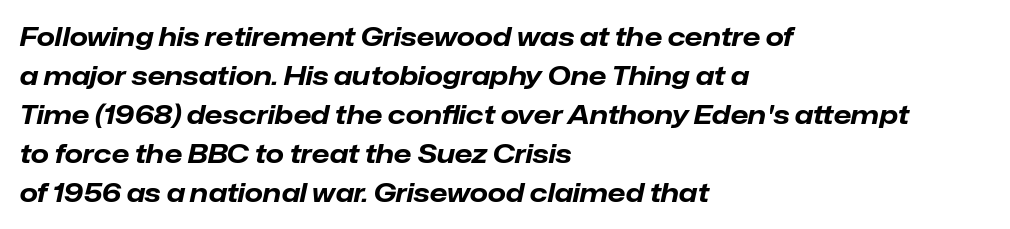
The image shows 26 px bold type, italic (leaning right); set left-aligned, normal line spacing (1.5x), normal letter spacing, not underlined.
